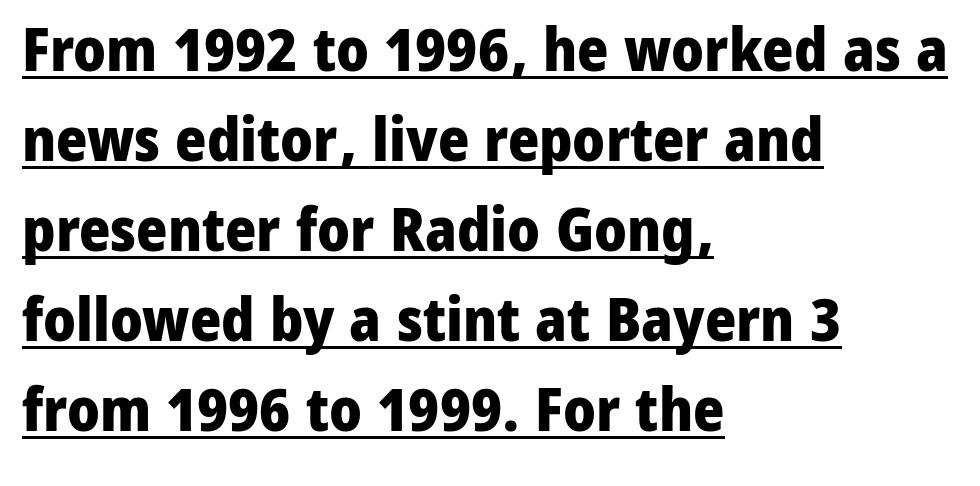
Q: Is the text bold? A: Yes.
Q: Is the text italic (slanted)? A: No, it is upright.
Q: Is the typeface a serif or a sans-serif typeface? A: Sans-serif.
Q: Is the text underlined? A: Yes.
Q: How is the paragraph aligned? A: Left-aligned.
Q: Is the spacing between letters normal or unusually wide? A: Normal.
Q: Is the spacing between lines tight, normal or loose? A: Normal.
Q: Width (condensed, normal, or wide)? A: Normal.
Q: Stroke contrast? A: Low.
Q: x-height? A: Medium.
Q: Monospaced? A: No.
